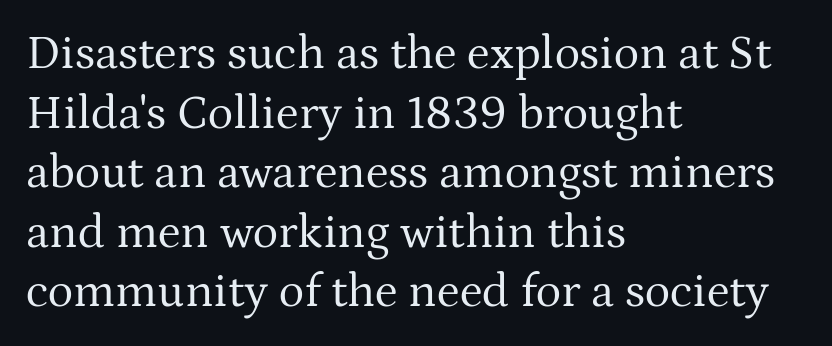
Style check: upright. Check the space under the baseline: it is left empty. Compared with typical body copy, the letter spacing here is the same. If you drew a ruler down the left edge, every line would touch it. Here the designer chose a conventional face with non-uniform glyph widths. Caption: face not bold, strokes unweighted.
